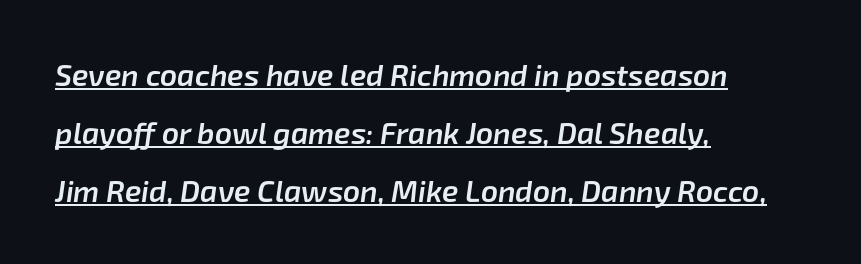
The face used here has a pronounced slope to its letters. Decoration check: the copy is underlined. The rendering uses a semibold face; strokes are thickened but not to full bold. A typesetter would call this proportional, since set widths differ per character.
